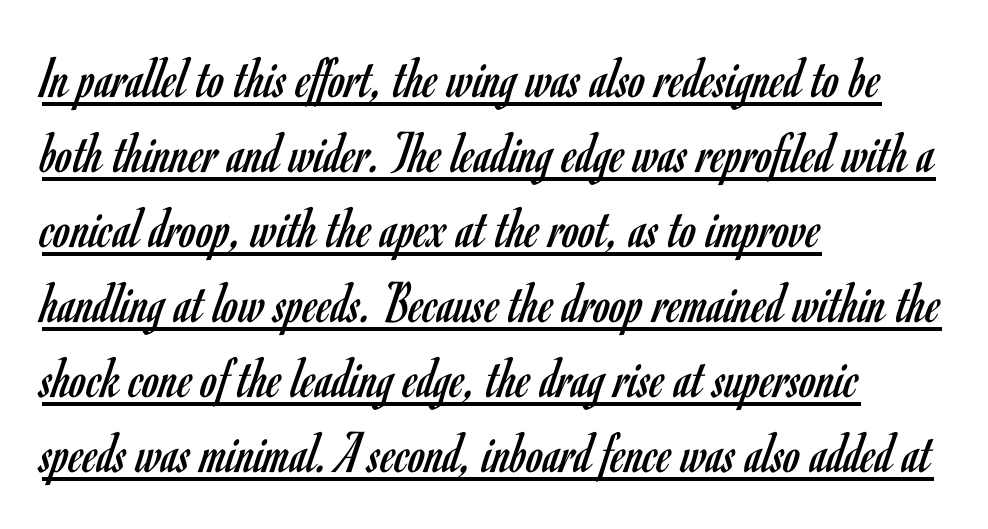
Q: Is the text bold? A: No.
Q: Is the text italic (slanted)? A: Yes.
Q: Is the typeface a serif or a sans-serif typeface? A: Sans-serif.
Q: Is the text underlined? A: Yes.
Q: How is the paragraph aligned? A: Left-aligned.
Q: Is the spacing between letters normal or unusually wide? A: Normal.
Q: Is the spacing between lines tight, normal or loose? A: Normal.
Q: Width (condensed, normal, or wide)? A: Condensed.
Q: Stroke contrast? A: Low.
Q: x-height? A: Small.
Q: Monospaced? A: No.
